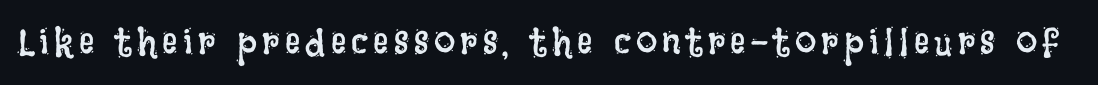
The image shows 38 px regular-weight, condensed type, upright; set not underlined; low stroke contrast and a large x-height.
